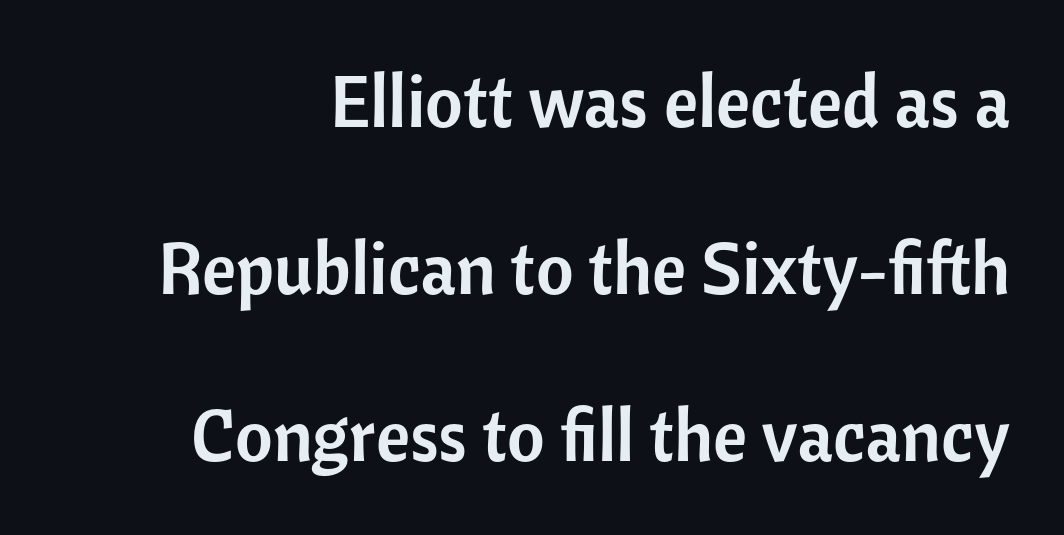
This sample has the flowing, uneven cadence of proportional lettering. Check where the strokes stop: nothing finishes them off — pure sans. Default kerning and tracking; the words read as compact shapes. Anything drawn beneath the words? Only blank space.
